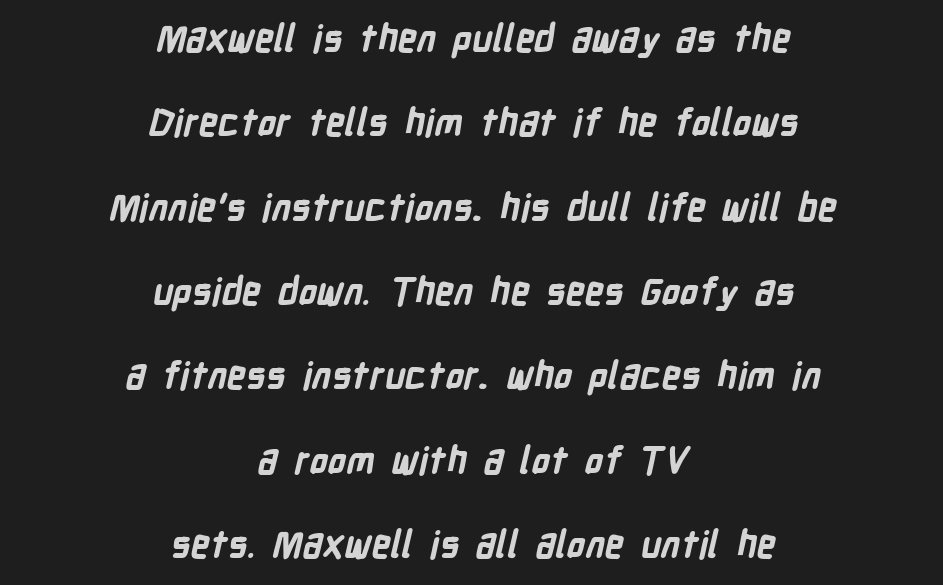
Is this a fixed-width face? No — the glyphs have proportional, varying widths. Visually the block forms a symmetrical silhouette, jagged on both flanks. Characters follow at the spacing the type designer built in. This sample uses a sans-serif face.
